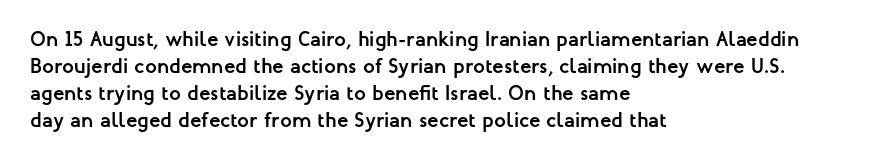
{"italic": "no", "bold": "yes", "underline": "no", "align": "left", "line_spacing": "normal", "line_spacing_ratio": 1.28, "letter_spacing": "normal", "letter_spacing_em": 0.0, "glyph_px": 21}
